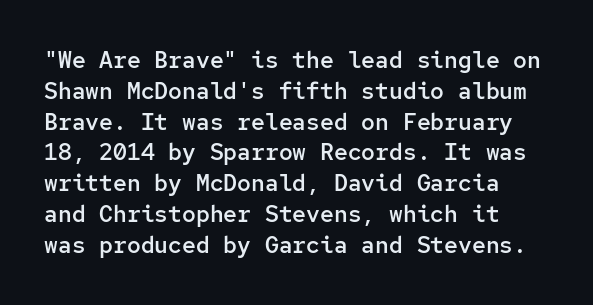
Q: Is the text bold? A: Semi-bold.
Q: Is the text italic (slanted)? A: No, it is upright.
Q: Is the text underlined? A: No.
Q: Is the spacing between letters normal or unusually wide? A: Normal.
Q: Is the spacing between lines tight, normal or loose? A: Normal.
